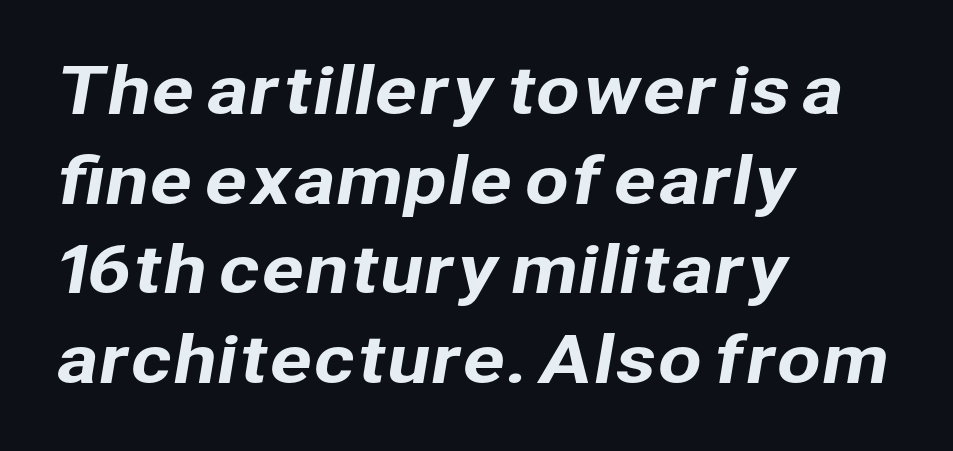
The image shows 64 px sans-serif type; set left-aligned, normal line spacing (1.4x), normal letter spacing, not underlined; low stroke contrast and a medium x-height.
